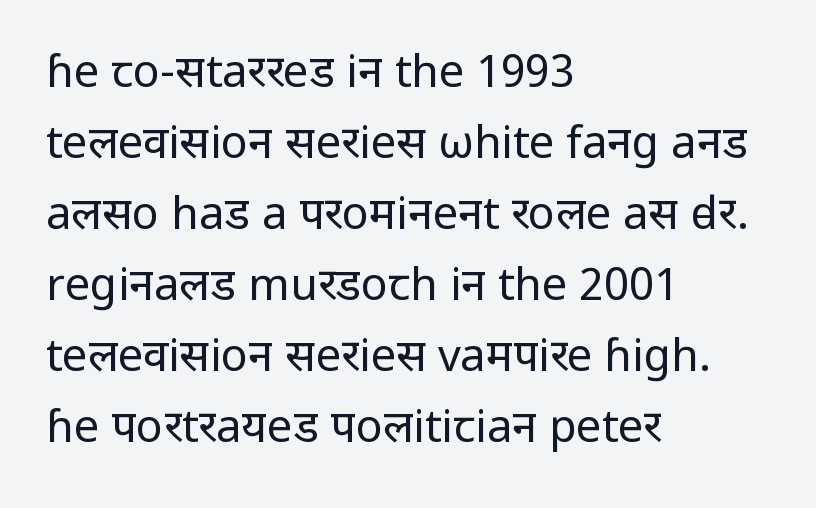
The strokes carry an ordinary text weight at most. Every stem runs plumb, perpendicular to the baseline. This sample keeps an unexceptional amount of space between lines. Does extra space separate the letters? No, they use regular spacing. Is the block centered? No — it sits flush against the left margin. The strip under each line holds only bare page.
